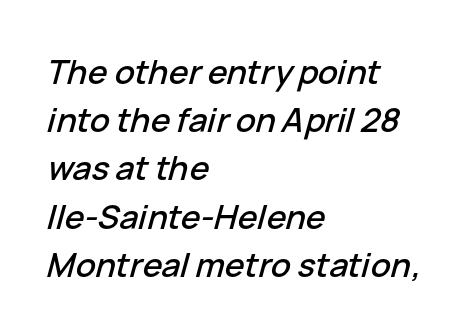
A student would call this left alignment; a typographer would say flush left, rag right. What's the leading like? Ordinary, nothing unusual. Varying glyph widths throughout — classic text-font behaviour. Is the type slanted? Yes — the strokes lean at a clear angle. Check the space under the baseline: it is left empty. The line texture is even and compact thanks to regular tracking.
